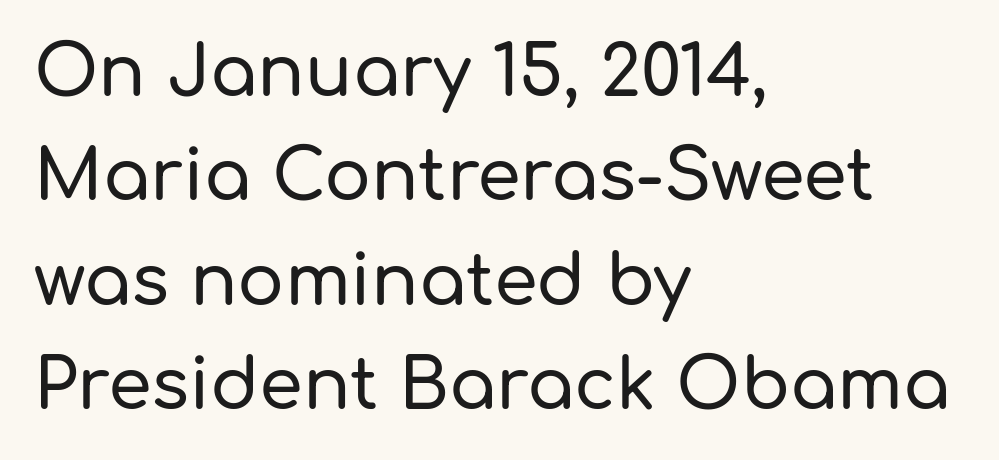
{"serif": "no", "italic": "no", "width": "normal", "stroke_contrast": "low", "x_height": "medium", "monospaced": "no", "underline": "no", "align": "left", "line_spacing": "normal", "line_spacing_ratio": 1.49, "letter_spacing": "normal", "letter_spacing_em": 0.0, "glyph_px": 70}
